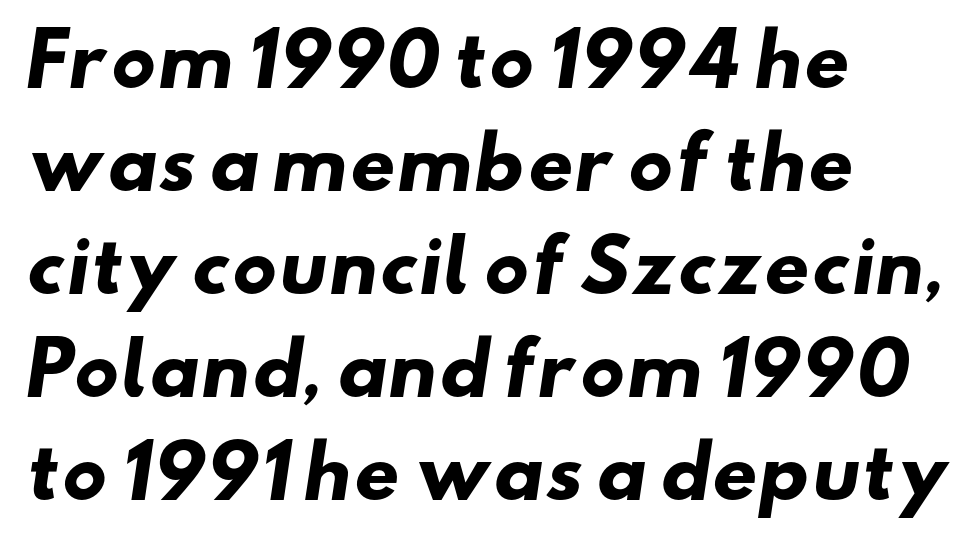
{"serif": "no", "bold": "yes", "weight": "heavy", "width": "wide", "stroke_contrast": "low", "x_height": "small", "monospaced": "no", "underline": "no", "align": "left", "line_spacing": "normal", "line_spacing_ratio": 1.45, "letter_spacing": "normal", "letter_spacing_em": 0.0, "glyph_px": 71}
